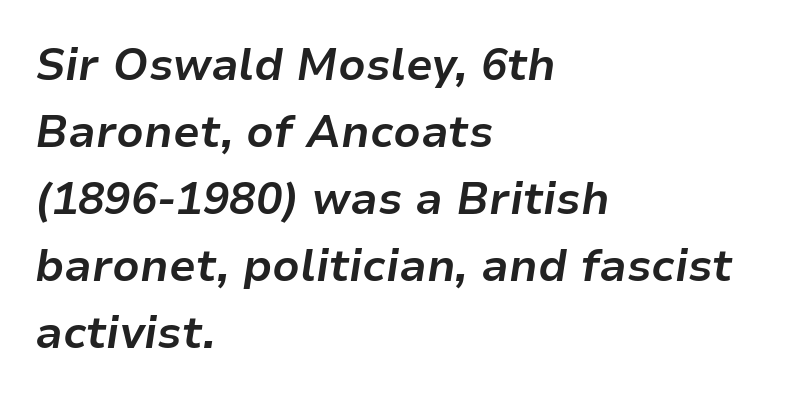
The image shows 44 px bold type, italic (leaning right); set left-aligned, normal line spacing (1.52x), normal letter spacing, not underlined; low stroke contrast and a medium x-height.
